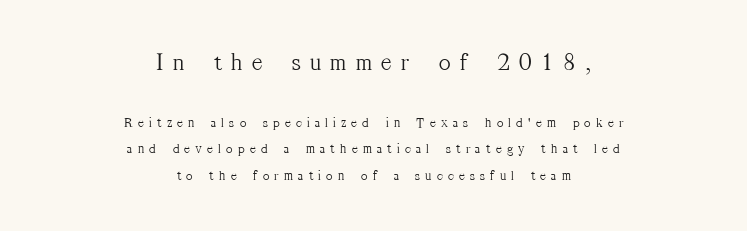
{"italic": "no", "bold": "no", "underline": "no", "align": "center", "line_spacing_ratio": 1.88, "letter_spacing": "wide", "letter_spacing_em": 0.38, "larger_block": "first", "size_ratio": 1.79, "glyph_px": 25}
